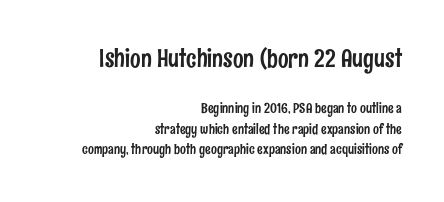
{"italic": "no", "underline": "no", "align": "right", "line_spacing": "normal", "line_spacing_ratio": 1.48, "letter_spacing": "normal", "letter_spacing_em": 0.0, "larger_block": "first", "size_ratio": 1.79, "glyph_px": 25}
